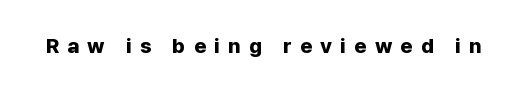
The image shows 21 px bold type, upright; set unusually wide letter spacing (+0.39 em), not underlined.
